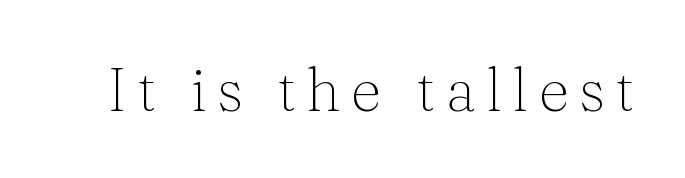
Q: Is the text bold? A: No.
Q: Is the text italic (slanted)? A: No, it is upright.
Q: Is the typeface a serif or a sans-serif typeface? A: Serif.
Q: Is the text underlined? A: No.
Q: Width (condensed, normal, or wide)? A: Normal.
Q: Stroke contrast? A: Medium.
Q: x-height? A: Medium.
Q: Monospaced? A: No.
